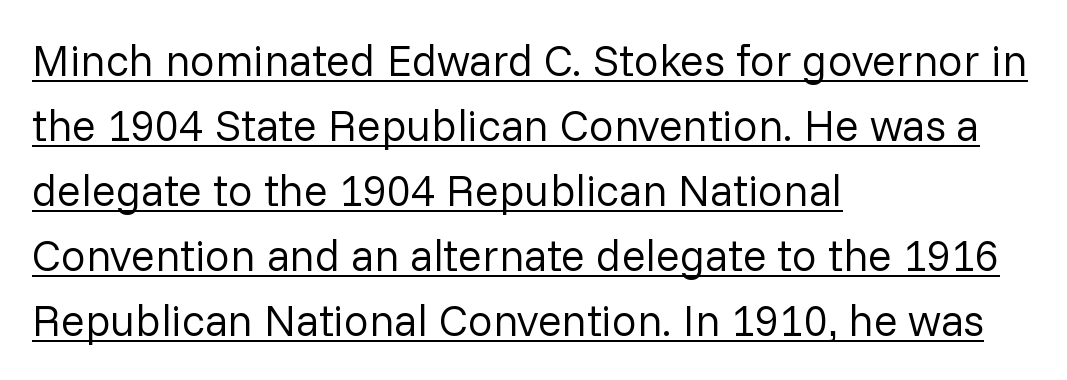
Q: Is the text bold? A: No.
Q: Is the text italic (slanted)? A: No, it is upright.
Q: Is the typeface a serif or a sans-serif typeface? A: Sans-serif.
Q: Is the text underlined? A: Yes.
Q: How is the paragraph aligned? A: Left-aligned.
Q: Is the spacing between letters normal or unusually wide? A: Normal.
Q: Is the spacing between lines tight, normal or loose? A: Normal.
Q: Width (condensed, normal, or wide)? A: Normal.
Q: Stroke contrast? A: Low.
Q: x-height? A: Medium.
Q: Monospaced? A: No.
